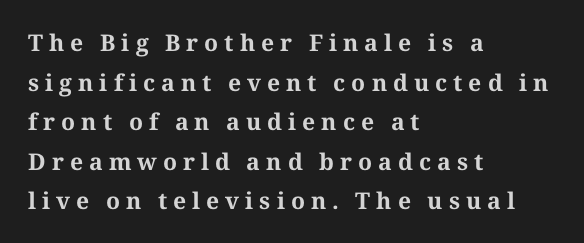
Unlike italic type, these characters show no tilt at all. The string is rendered with underlining switched off. Reading down the block, your eye returns to a fixed left position each line. Compared with typical body copy, the letter spacing here is much looser. I'd describe the lettering as bold — thick and assertive.
